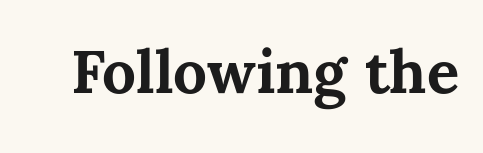
Look at the stroke-to-counter ratio: heavy, a bold. Default kerning and tracking; the words read as compact shapes. Designer's note — italics off, roman on. Is this a fixed-width face? No — the glyphs have proportional, varying widths. Plain, unruled lines of type.
